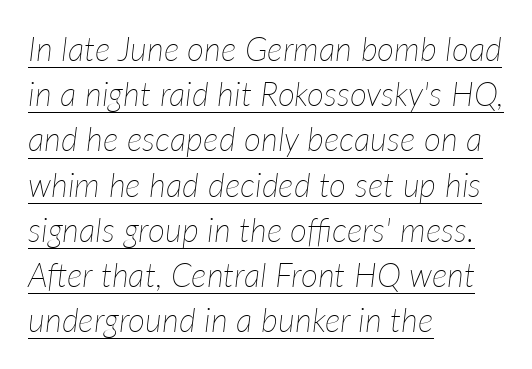
Q: Is the text bold? A: No.
Q: Is the text italic (slanted)? A: Yes, it leans right by about 7 degrees.
Q: Is the text underlined? A: Yes.
Q: How is the paragraph aligned? A: Left-aligned.
Q: Is the spacing between letters normal or unusually wide? A: Normal.
Q: Is the spacing between lines tight, normal or loose? A: Normal.
Q: Width (condensed, normal, or wide)? A: Normal.
Q: Stroke contrast? A: Low.
Q: x-height? A: Medium.
Q: Monospaced? A: No.
